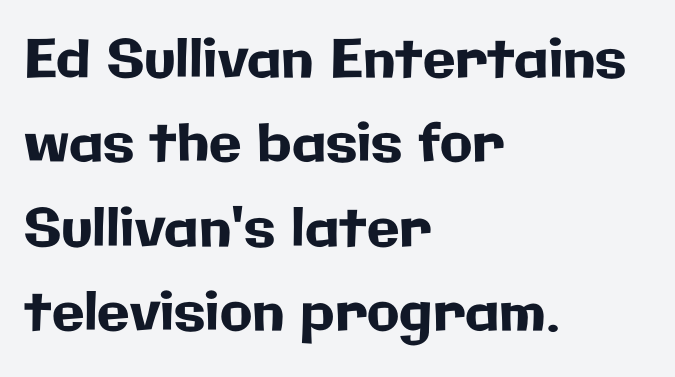
Words appear dense and cohesive because spacing is normal. Interline gaps are of average width in this sample. Only glyphs here, with clear space below each row. Ordinary non-slanted type is in use. This sample is left-justified, so line endings fall wherever the words run out.
